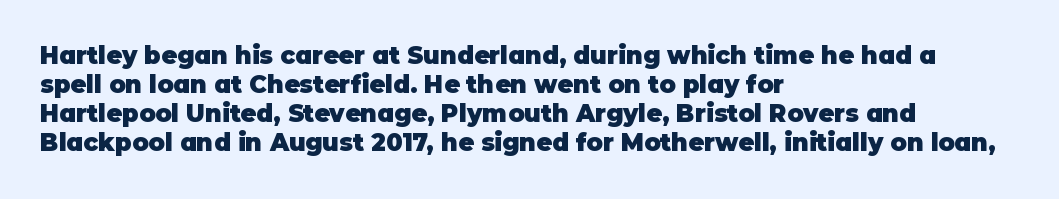
Q: Is the text bold? A: Yes.
Q: Is the text italic (slanted)? A: No, it is upright.
Q: Is the text underlined? A: No.
Q: How is the paragraph aligned? A: Left-aligned.
Q: Is the spacing between letters normal or unusually wide? A: Normal.
